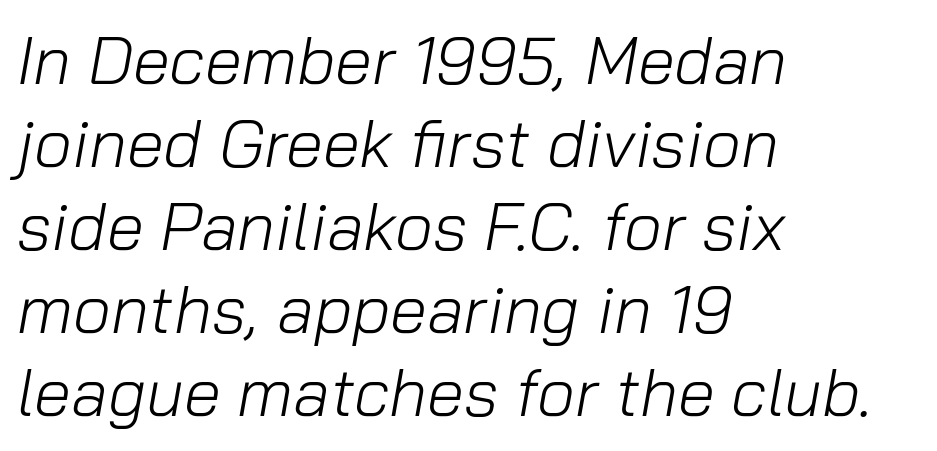
{"italic": "yes", "lean": "right", "slant_degrees": 10, "bold": "no", "weight": "light", "width": "normal", "stroke_contrast": "low", "x_height": "medium", "monospaced": "no", "underline": "no", "align": "left", "line_spacing_ratio": 1.24, "letter_spacing": "normal", "letter_spacing_em": 0.0, "glyph_px": 67}
